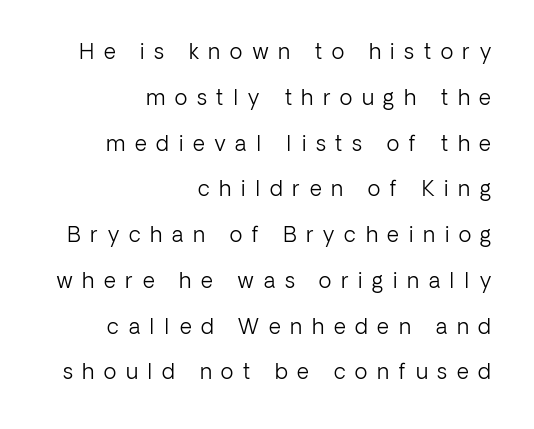
The image shows 21 px text type, upright; set right-aligned, loose line spacing (2.18x), unusually wide letter spacing (+0.46 em), not underlined.
